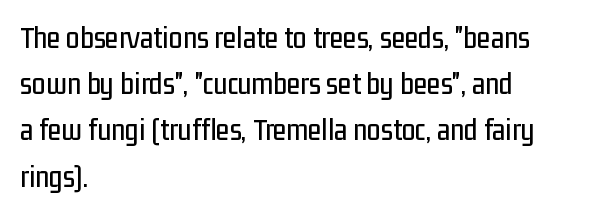
Check where the strokes stop: nothing finishes them off — pure sans. Look at the tracking — it's just the regular setting, nothing added. The letters stand straight up with perfectly vertical stems. This sample is left-justified, so line endings fall wherever the words run out. The string is rendered with underlining switched off. Is this a fixed-width face? No — the glyphs have proportional, varying widths.
